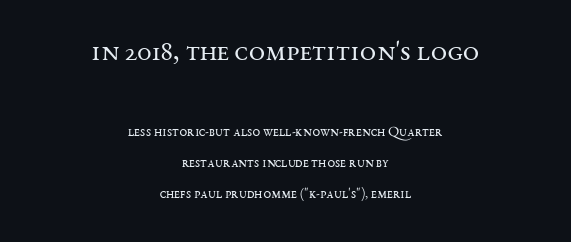
Which of the two is more prominent by size? The first, at the top. The vertical gap from one line to the next is large. Visually the block forms a symmetrical silhouette, jagged on both flanks. Characters remain perfectly vertical along every line. Short note: letters normally spaced. The face used here is proportionally spaced, like ordinary book or web type.
